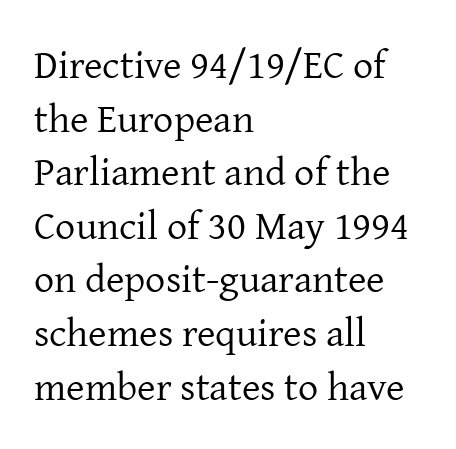
The image shows 40 px regular-weight serif type, upright; set left-aligned, normal line spacing (1.34x), normal letter spacing, not underlined; low stroke contrast and a medium x-height.
